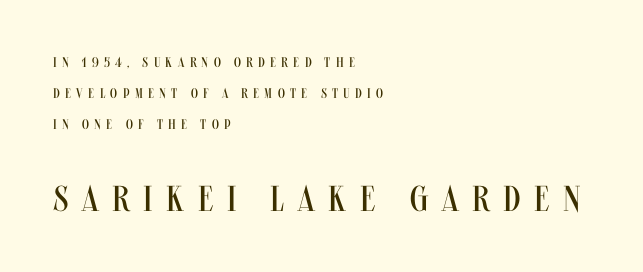
{"serif": "no", "italic": "no", "bold": "no", "weight": "regular", "width": "condensed", "stroke_contrast": "medium", "x_height": "large", "monospaced": "no", "underline": "no", "align": "left", "line_spacing": "loose", "line_spacing_ratio": 2.21, "letter_spacing": "wide", "letter_spacing_em": 0.38, "larger_block": "second", "size_ratio": 2.57, "glyph_px": 36}
